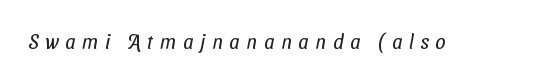
{"bold": "no", "underline": "no", "letter_spacing": "wide", "letter_spacing_em": 0.34, "glyph_px": 20}
